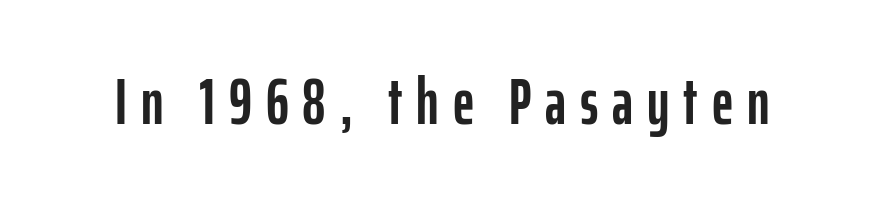
{"serif": "no", "italic": "no", "width": "condensed", "stroke_contrast": "low", "x_height": "medium", "monospaced": "no", "underline": "no", "letter_spacing": "wide", "letter_spacing_em": 0.21, "glyph_px": 66}
